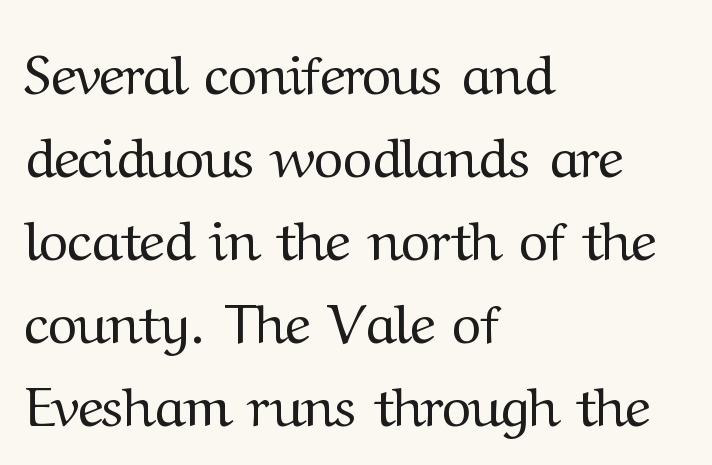
The image shows 56 px regular-weight serif type, upright; set left-aligned, normal line spacing (1.48x), normal letter spacing, not underlined; medium stroke contrast and a medium x-height.
